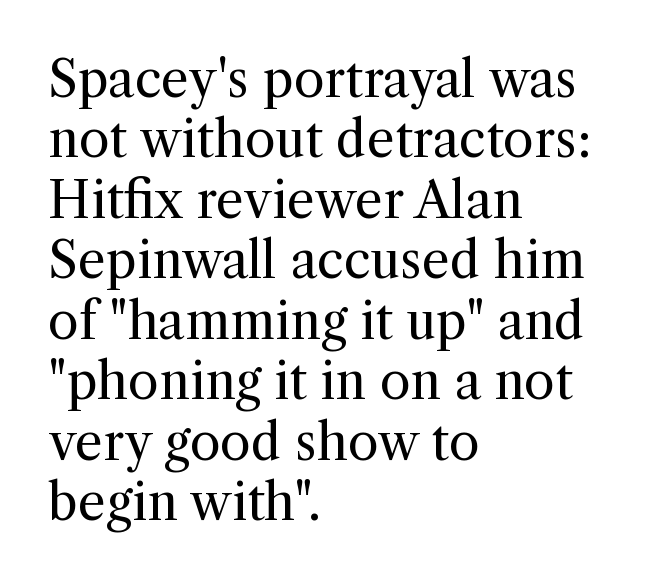
The rendering uses natural spacing where letterforms have individual widths. The glyphs are unaccompanied by any horizontal stroke below them. Weight class: somewhere from thin through regular. The tracking reads as untouched default to a designer's eye.
